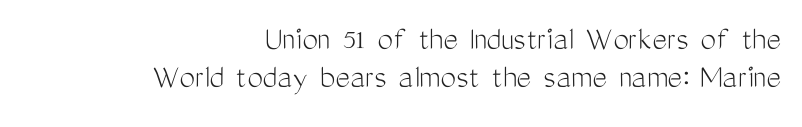
The image shows 35 px light, condensed sans-serif type, upright; set right-aligned, tight line spacing (1.1x), normal letter spacing, not underlined; medium stroke contrast and a medium x-height.
